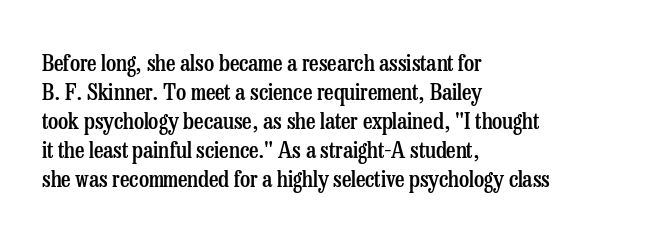
These lines keep a tight, regular rhythm from letter to letter. Horizontally, the lines are justified to the leading edge only. Normally led — the rows are evenly, conventionally spaced. The axis of the letterforms is exactly vertical. Bold? Not quite — semibold, heavier than regular but stopping short.
